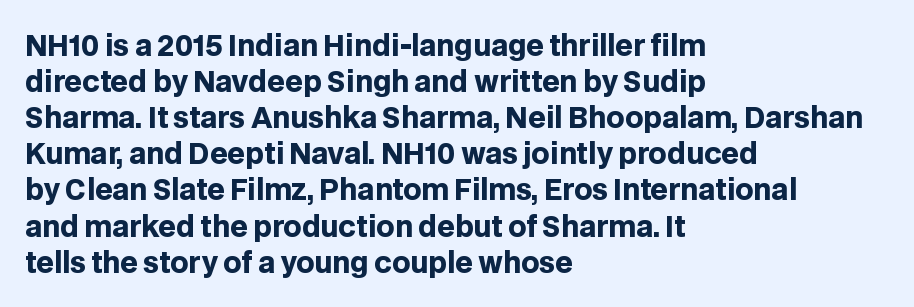
{"serif": "no", "italic": "no", "bold": "yes", "weight": "heavy", "width": "normal", "stroke_contrast": "low", "x_height": "large", "monospaced": "no", "underline": "no", "align": "left", "line_spacing": "normal", "line_spacing_ratio": 1.29, "letter_spacing": "normal", "letter_spacing_em": 0.0, "glyph_px": 28}
